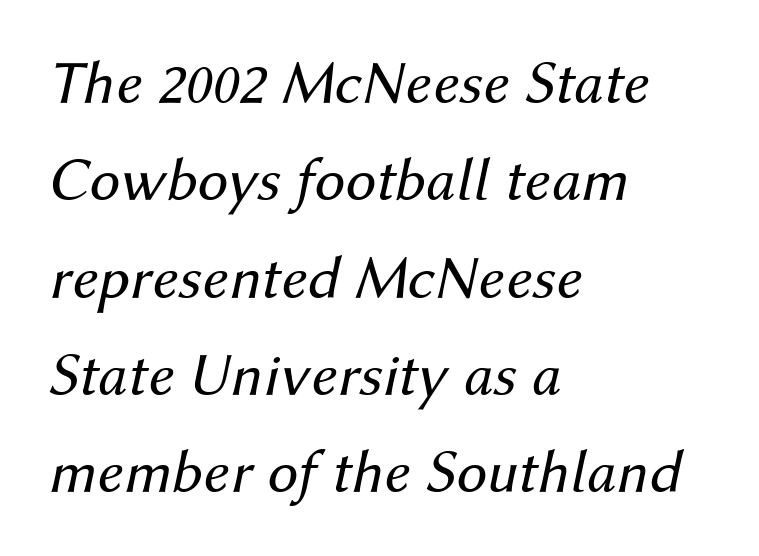
Q: Is the text bold? A: No.
Q: Is the text italic (slanted)? A: Yes, it leans right by about 12 degrees.
Q: Is the text underlined? A: No.
Q: How is the paragraph aligned? A: Left-aligned.
Q: Is the spacing between letters normal or unusually wide? A: Normal.
Q: Is the spacing between lines tight, normal or loose? A: Normal.
Q: Width (condensed, normal, or wide)? A: Normal.
Q: Stroke contrast? A: Medium.
Q: x-height? A: Medium.
Q: Monospaced? A: No.
